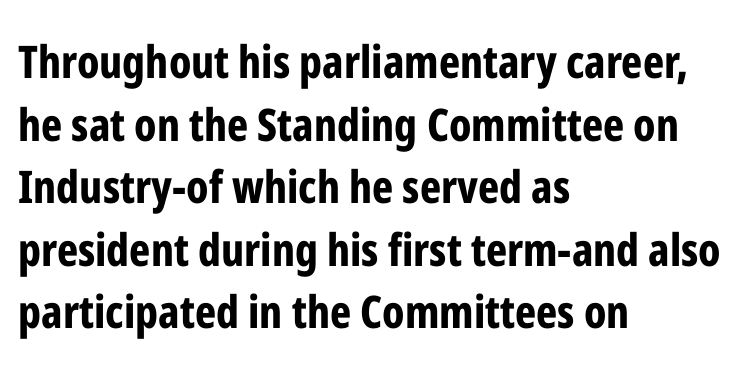
The space beneath each line is pristine and unruled. Notice how thick the strokes are: this is what a full bold looks like. A typesetter would call this zero additional tracking. This rendering uses left alignment, leaving the right contour irregular.
